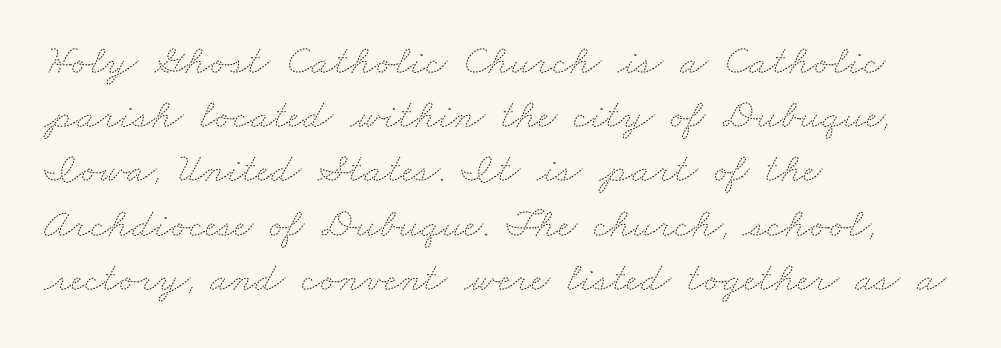
The image shows 42 px thin, wide type; set left-aligned, normal line spacing (1.29x), normal letter spacing, not underlined; medium stroke contrast and a small x-height.
